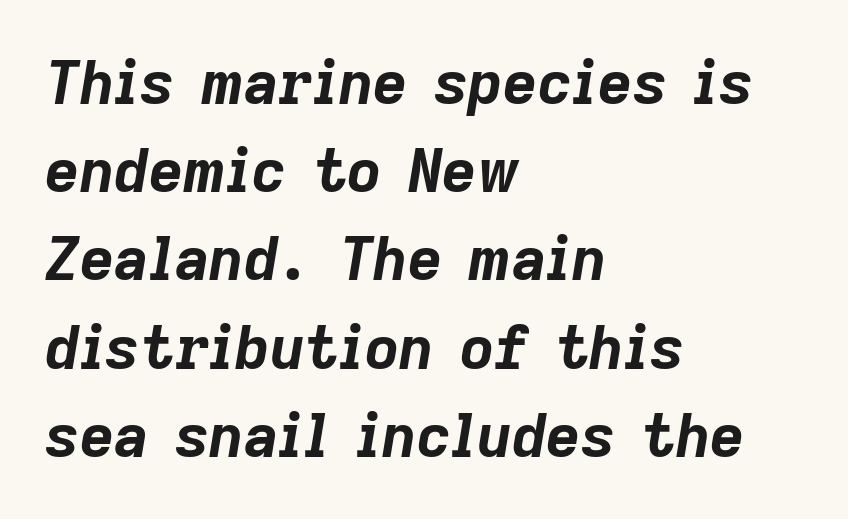
The text carries the slant typical of an italic or oblique font. Underline: absent. A normal amount of white space separates one row of letters from the next. Spacing verdict: proportional, widths tailored to each character. Layout note: lines flush left.
